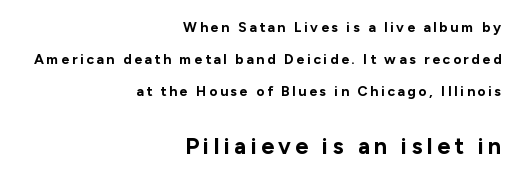
The designer dialed line spacing up above the default. The typesetter chose a ragged-left arrangement here. The words here are not underlined. The characters look thick and weighty, a clear bold. Every stem runs plumb, perpendicular to the baseline.
